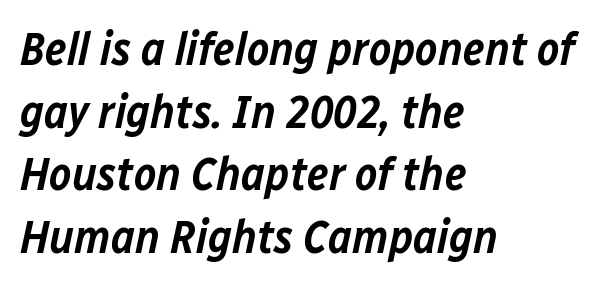
Q: Is the text bold? A: Semi-bold.
Q: Is the text italic (slanted)? A: Yes, it leans right by about 12 degrees.
Q: Is the text underlined? A: No.
Q: How is the paragraph aligned? A: Left-aligned.
Q: Is the spacing between letters normal or unusually wide? A: Normal.
Q: Is the spacing between lines tight, normal or loose? A: Normal.
Q: Width (condensed, normal, or wide)? A: Normal.
Q: Stroke contrast? A: Low.
Q: x-height? A: Medium.
Q: Monospaced? A: No.
